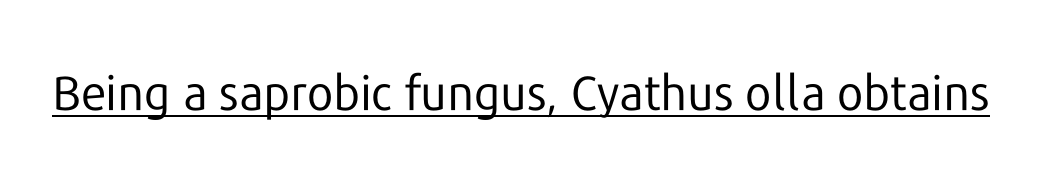
{"serif": "no", "italic": "no", "bold": "no", "weight": "regular", "width": "normal", "stroke_contrast": "low", "x_height": "medium", "monospaced": "no", "underline": "yes", "letter_spacing": "normal", "letter_spacing_em": 0.0, "glyph_px": 48}
